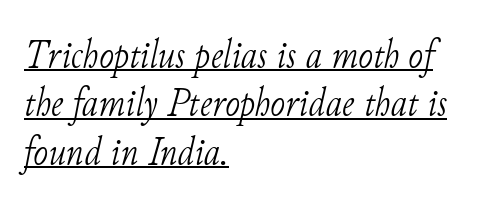
Unlike a clean sans, this face finishes its strokes with serifs. Nobody touched the tracking dial on this one. This rendering uses left alignment, leaving the right contour irregular. The typesetting does not lean heavy: it is not bold. Underlined type. These lines are rendered in a variable-pitch font.
